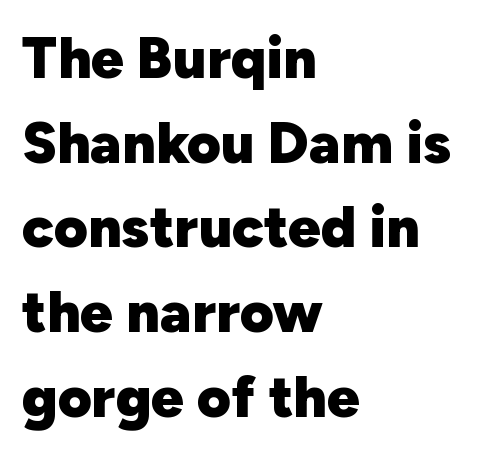
The image shows 58 px heavy sans-serif type, upright; set left-aligned, normal line spacing (1.46x), normal letter spacing, not underlined; low stroke contrast and a medium x-height.
